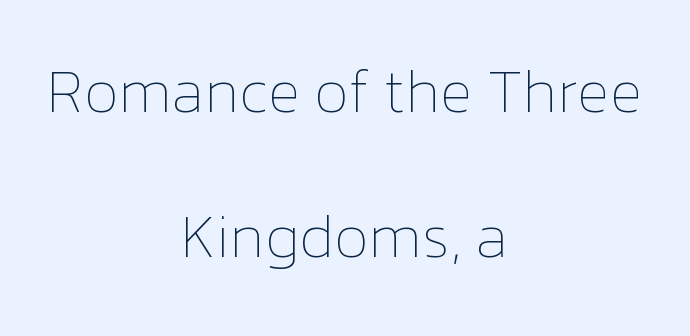
Q: Is the text bold? A: No.
Q: Is the text italic (slanted)? A: No, it is upright.
Q: Is the text underlined? A: No.
Q: How is the paragraph aligned? A: Centered.
Q: Is the spacing between letters normal or unusually wide? A: Normal.
Q: Is the spacing between lines tight, normal or loose? A: Loose.
Q: Width (condensed, normal, or wide)? A: Normal.
Q: Stroke contrast? A: Low.
Q: x-height? A: Medium.
Q: Monospaced? A: No.
